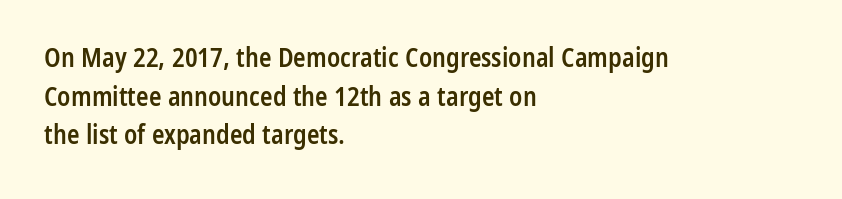
What stands out about the letter spacing? Nothing — it is the standard amount. Where is the straight margin? On the left. The glyphs are unaccompanied by any horizontal stroke below them. Is there any slant? The stems are plumb. The leading is moderate, giving the passage an even texture.
